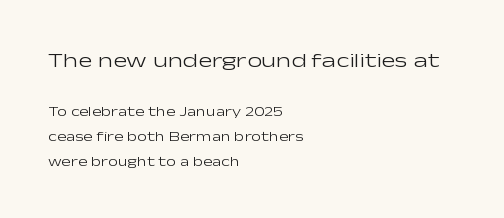
The image shows 21 px text type, upright; set left-aligned, line spacing 1.81x, normal letter spacing, not underlined; the first (top) block is 1.5x larger.
